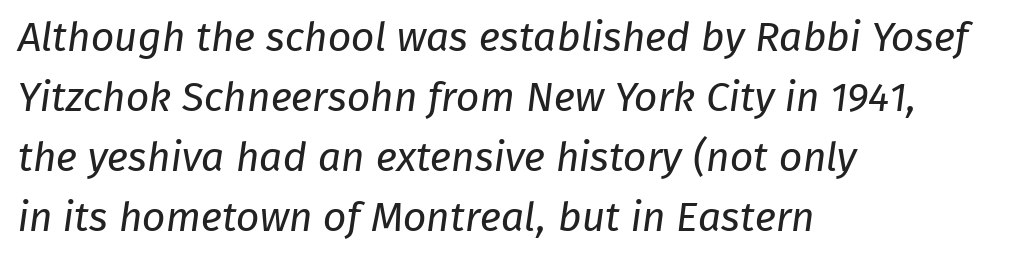
{"serif": "no", "bold": "no", "weight": "regular", "width": "normal", "stroke_contrast": "low", "x_height": "medium", "monospaced": "no", "underline": "no", "align": "left", "line_spacing": "normal", "line_spacing_ratio": 1.46, "letter_spacing": "normal", "letter_spacing_em": 0.0, "glyph_px": 41}
